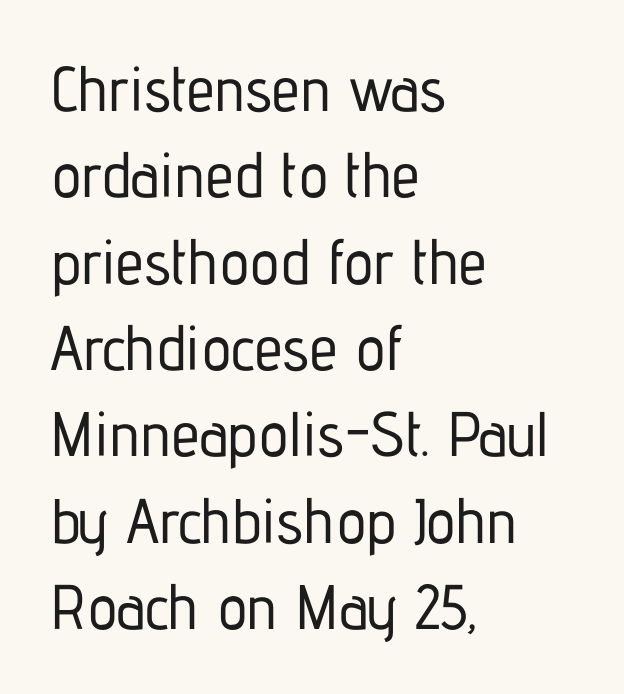
The image shows 63 px condensed sans-serif type, upright; set left-aligned, normal line spacing (1.37x), normal letter spacing, not underlined; low stroke contrast and a medium x-height.
